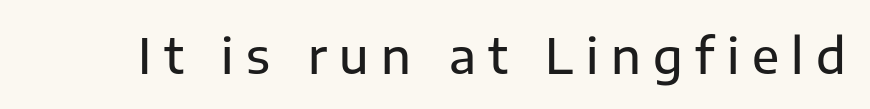
The image shows 48 px sans-serif type, upright; set unusually wide letter spacing (+0.26 em), not underlined; low stroke contrast and a medium x-height.
